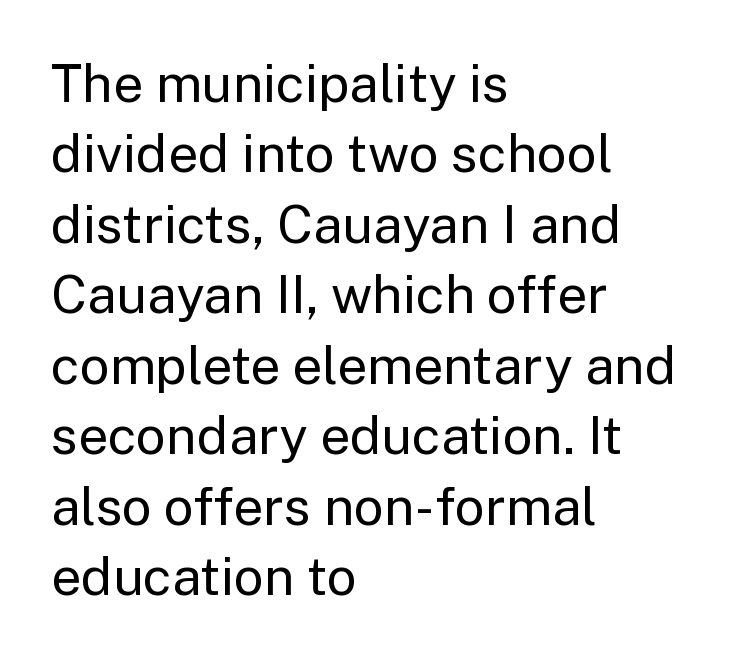
The image shows 53 px regular-weight sans-serif type, upright; set left-aligned, normal line spacing (1.33x), normal letter spacing, not underlined; low stroke contrast and a medium x-height.
